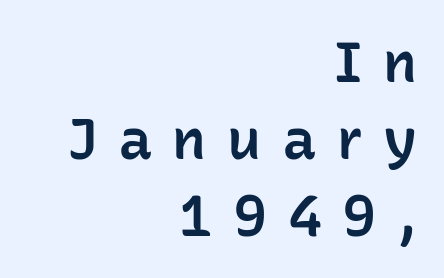
Q: Is the text bold? A: Semi-bold.
Q: Is the text italic (slanted)? A: No, it is upright.
Q: Is the typeface a serif or a sans-serif typeface? A: Sans-serif.
Q: Is the text underlined? A: No.
Q: How is the paragraph aligned? A: Right-aligned.
Q: Is the spacing between letters normal or unusually wide? A: Unusually wide.
Q: Is the spacing between lines tight, normal or loose? A: Normal.
Q: Width (condensed, normal, or wide)? A: Normal.
Q: Stroke contrast? A: Low.
Q: x-height? A: Medium.
Q: Monospaced? A: No.
